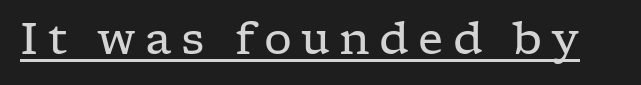
{"serif": "yes", "italic": "no", "bold": "no", "weight": "regular", "width": "wide", "stroke_contrast": "low", "x_height": "medium", "monospaced": "no", "underline": "yes", "letter_spacing": "wide", "letter_spacing_em": 0.21, "glyph_px": 44}
